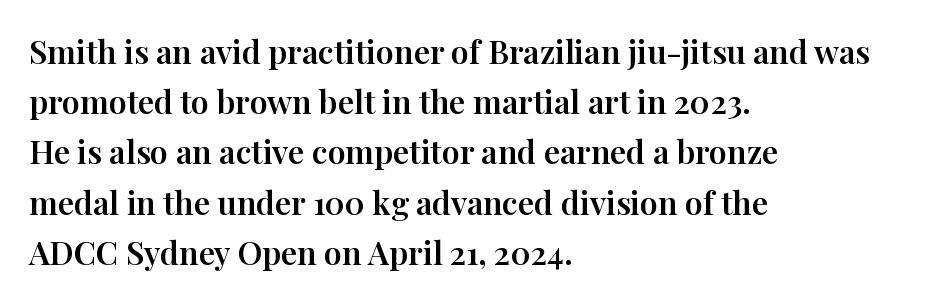
Reading down the column, the eye jumps a familiar distance to each next line. This rendering uses left alignment, leaving the right contour irregular. A roman cut, with each character standing at attention. Unlike a clean sans, this face finishes its strokes with serifs. The string is rendered with underlining switched off.
